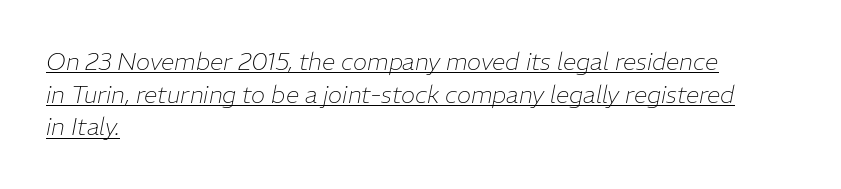
The image shows 24 px text type, italic (leaning right); set left-aligned, normal line spacing (1.36x), normal letter spacing, underlined.
